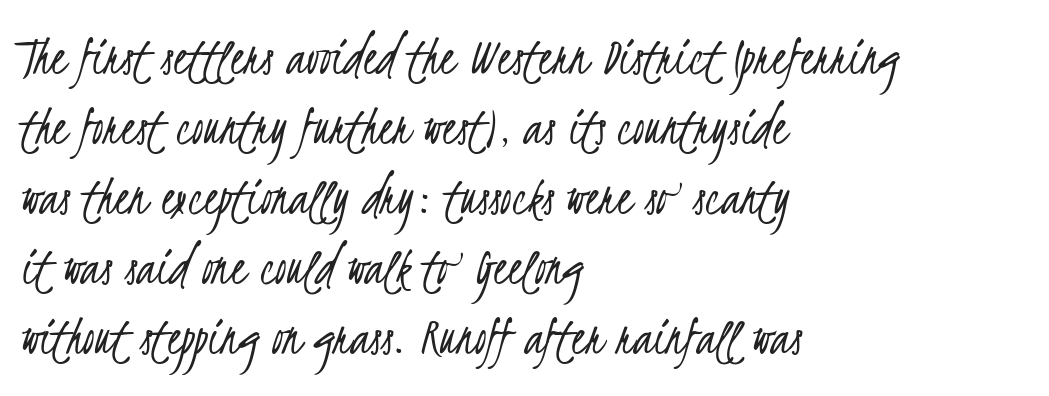
Q: Is the text bold? A: No.
Q: Is the typeface a serif or a sans-serif typeface? A: Sans-serif.
Q: Is the text underlined? A: No.
Q: How is the paragraph aligned? A: Left-aligned.
Q: Is the spacing between letters normal or unusually wide? A: Normal.
Q: Width (condensed, normal, or wide)? A: Condensed.
Q: Stroke contrast? A: Low.
Q: x-height? A: Small.
Q: Monospaced? A: No.
